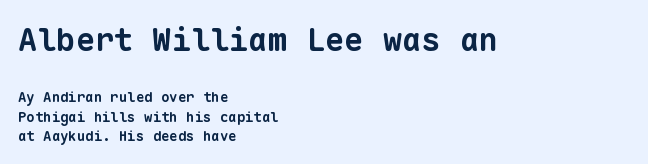
Q: Is the text bold? A: Yes.
Q: Is the typeface a serif or a sans-serif typeface? A: Sans-serif.
Q: Is the text underlined? A: No.
Q: How is the paragraph aligned? A: Left-aligned.
Q: Is the spacing between letters normal or unusually wide? A: Normal.
Q: Is the spacing between lines tight, normal or loose? A: Normal.
Q: Which block of text is set in a larger size, the first (top) or the second (bottom)? A: The first (top) one.
Q: Width (condensed, normal, or wide)? A: Normal.
Q: Stroke contrast? A: Low.
Q: x-height? A: Medium.
Q: Monospaced? A: Yes.
